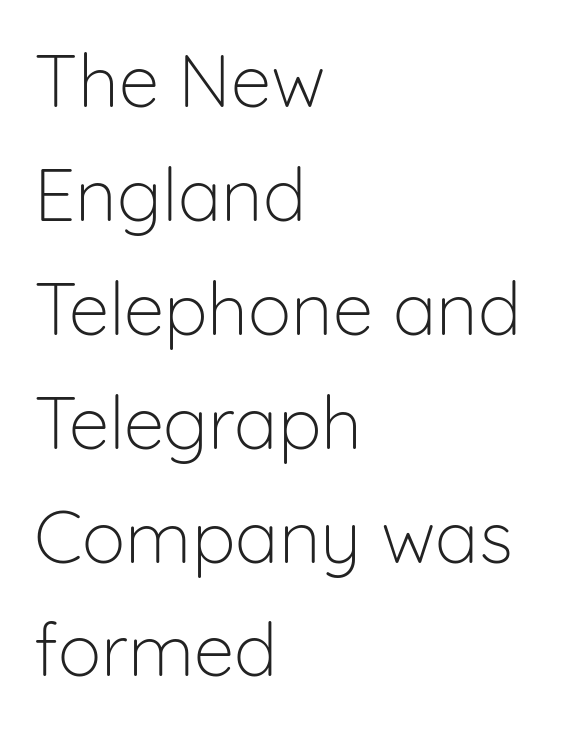
What's the leading like? Ordinary, nothing unusual. Grotesque or geometric, the face here clearly has no serifs. Is the block centered? No — it sits flush against the left margin. Unlike italic type, these characters show no tilt at all.
